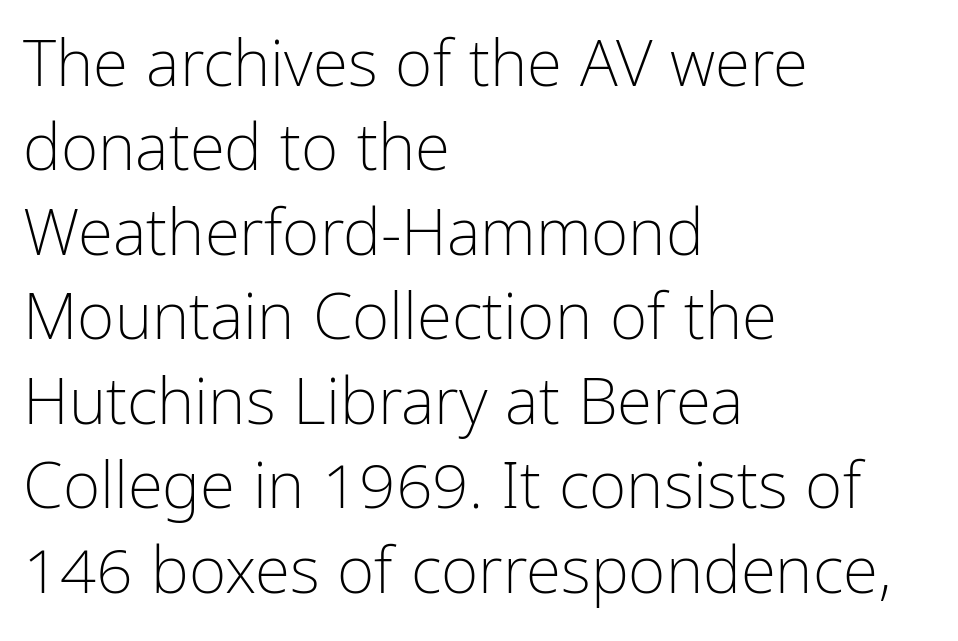
Q: Is the text bold? A: No.
Q: Is the text italic (slanted)? A: No, it is upright.
Q: Is the typeface a serif or a sans-serif typeface? A: Sans-serif.
Q: Is the text underlined? A: No.
Q: How is the paragraph aligned? A: Left-aligned.
Q: Is the spacing between letters normal or unusually wide? A: Normal.
Q: Is the spacing between lines tight, normal or loose? A: Normal.
Q: Width (condensed, normal, or wide)? A: Condensed.
Q: Stroke contrast? A: Low.
Q: x-height? A: Medium.
Q: Monospaced? A: No.
